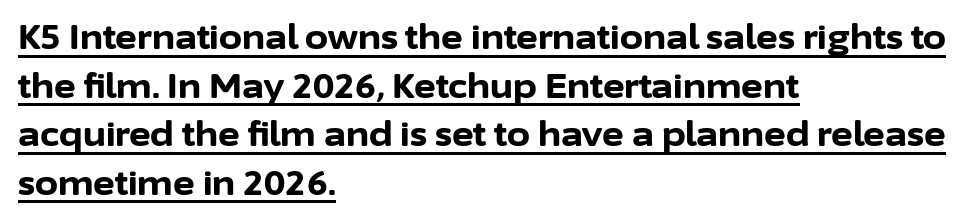
The sample has been set heavy, in full bold. Check the space under the baseline: a stroke is drawn there. A typesetter would call this proportional, since set widths differ per character. The typeface chosen for these lines omits serifs.
